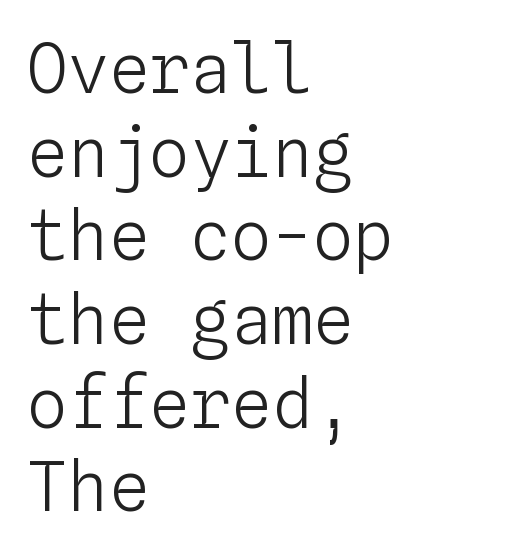
Q: Is the text bold? A: No.
Q: Is the text italic (slanted)? A: No, it is upright.
Q: Is the text underlined? A: No.
Q: How is the paragraph aligned? A: Left-aligned.
Q: Is the spacing between letters normal or unusually wide? A: Normal.
Q: Width (condensed, normal, or wide)? A: Normal.
Q: Stroke contrast? A: Low.
Q: x-height? A: Medium.
Q: Monospaced? A: Yes.
